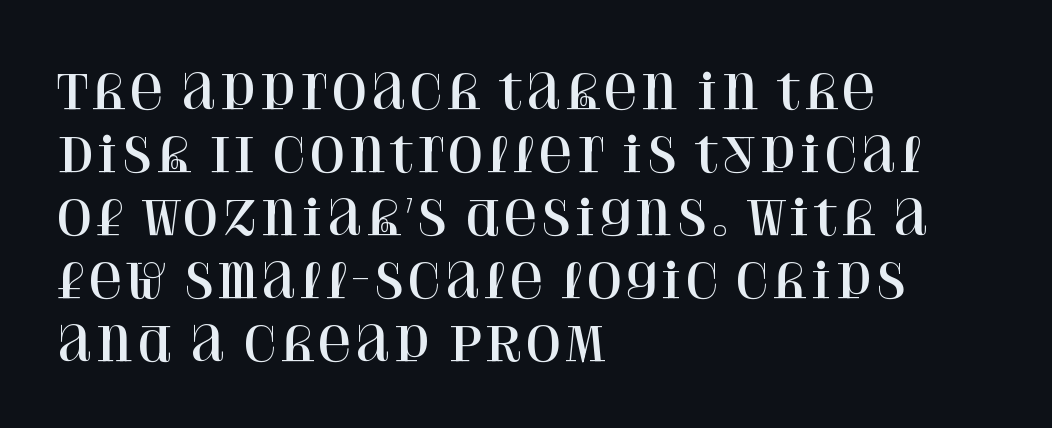
Observe the serifs anchoring each vertical stroke in this sample. One glance says typical: line gaps are just what's usual. You could not count columns in this text — the font is proportionally spaced. The foot of each line stays bare and open. Style check: upright.
